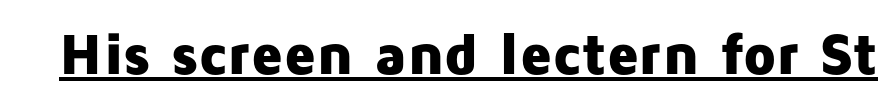
Q: Is the text bold? A: Yes.
Q: Is the text italic (slanted)? A: No, it is upright.
Q: Is the typeface a serif or a sans-serif typeface? A: Sans-serif.
Q: Is the text underlined? A: Yes.
Q: Is the spacing between letters normal or unusually wide? A: Normal.
Q: Width (condensed, normal, or wide)? A: Normal.
Q: Stroke contrast? A: Low.
Q: x-height? A: Medium.
Q: Monospaced? A: No.
